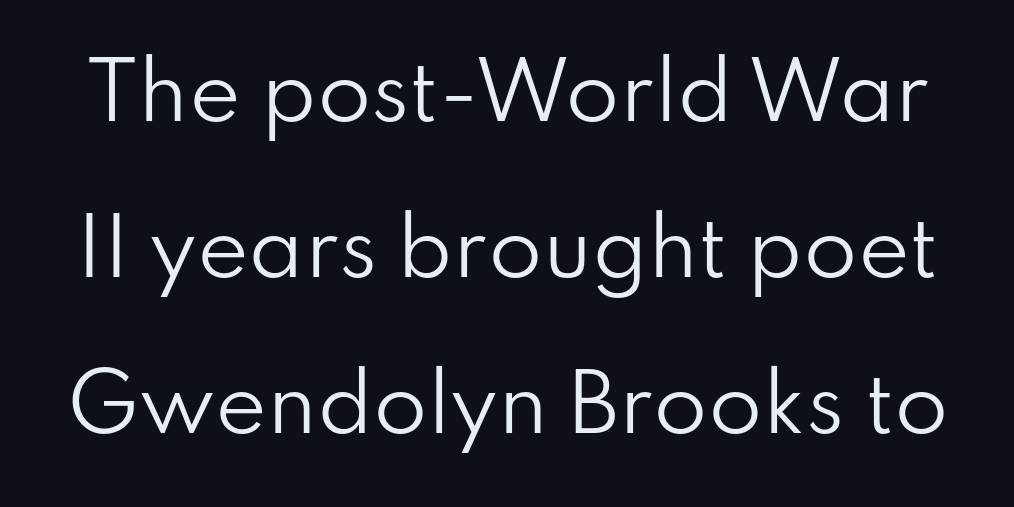
Q: Is the text bold? A: No.
Q: Is the text italic (slanted)? A: No, it is upright.
Q: Is the typeface a serif or a sans-serif typeface? A: Sans-serif.
Q: Is the text underlined? A: No.
Q: Is the spacing between letters normal or unusually wide? A: Normal.
Q: Is the spacing between lines tight, normal or loose? A: Loose.
Q: Width (condensed, normal, or wide)? A: Normal.
Q: Stroke contrast? A: Low.
Q: x-height? A: Small.
Q: Monospaced? A: No.
